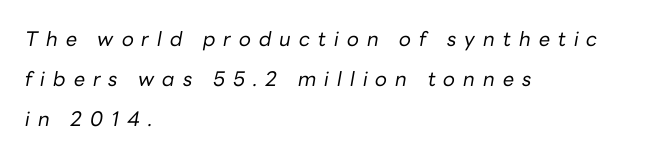
The image shows 20 px text type, italic (leaning right); set left-aligned, loose line spacing (1.99x), unusually wide letter spacing (+0.4 em), not underlined.
